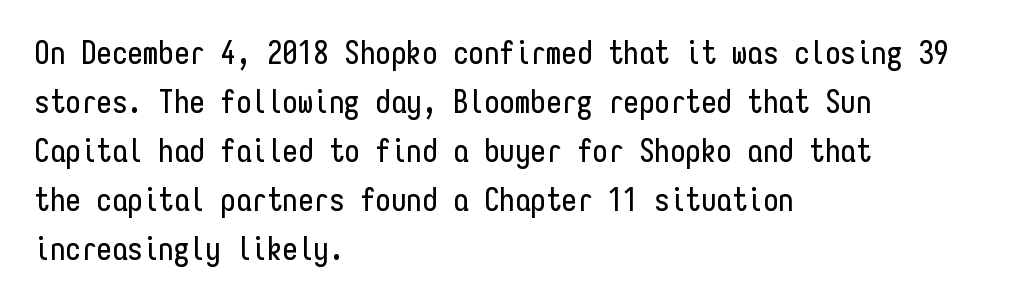
Q: Is the text italic (slanted)? A: No, it is upright.
Q: Is the typeface a serif or a sans-serif typeface? A: Sans-serif.
Q: Is the text underlined? A: No.
Q: How is the paragraph aligned? A: Left-aligned.
Q: Is the spacing between letters normal or unusually wide? A: Normal.
Q: Is the spacing between lines tight, normal or loose? A: Normal.
Q: Width (condensed, normal, or wide)? A: Condensed.
Q: Stroke contrast? A: Low.
Q: x-height? A: Medium.
Q: Monospaced? A: Yes.
